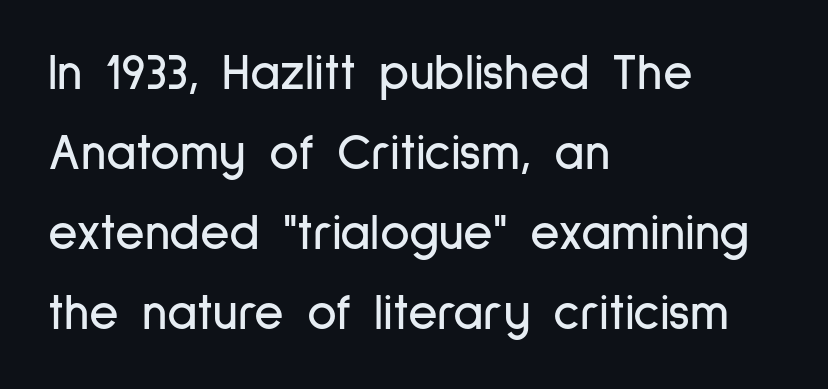
The image shows 51 px condensed sans-serif type, upright; set left-aligned, normal line spacing (1.57x), normal letter spacing, not underlined; low stroke contrast and a medium x-height.
